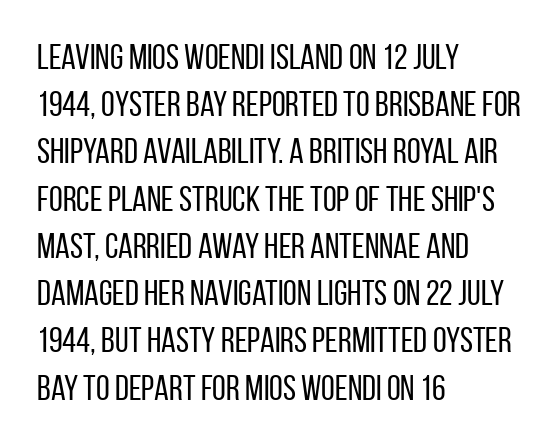
The image shows 35 px regular-weight, condensed sans-serif type, upright; set left-aligned, normal line spacing (1.35x), normal letter spacing, not underlined; low stroke contrast and a large x-height.
